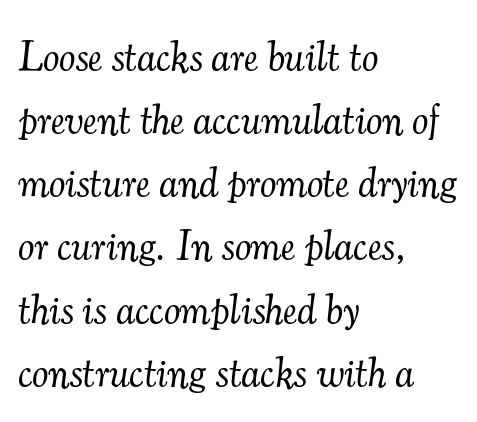
{"serif": "yes", "italic": "yes", "lean": "right", "slant_degrees": 7, "bold": "no", "weight": "light", "width": "normal", "stroke_contrast": "medium", "x_height": "small", "monospaced": "no", "underline": "no", "align": "left", "line_spacing": "normal", "line_spacing_ratio": 1.54, "letter_spacing": "normal", "letter_spacing_em": 0.0, "glyph_px": 41}
